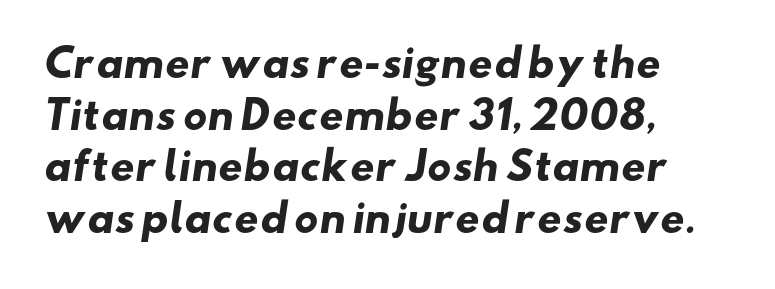
Is the block centered? No — it sits flush against the left margin. Spacing verdict: proportional, widths tailored to each character. Underline: absent. This sample keeps an unexceptional amount of space between lines. Caption: standard tracking, unaltered. Does the weight exceed regular? Yes, all the way to bold.
